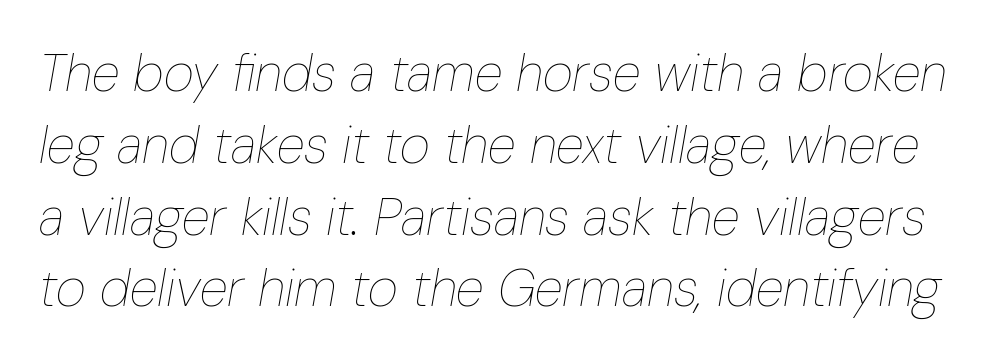
The image shows 52 px thin, condensed type, italic (leaning right); set normal line spacing (1.38x), normal letter spacing, not underlined; low stroke contrast and a medium x-height.
